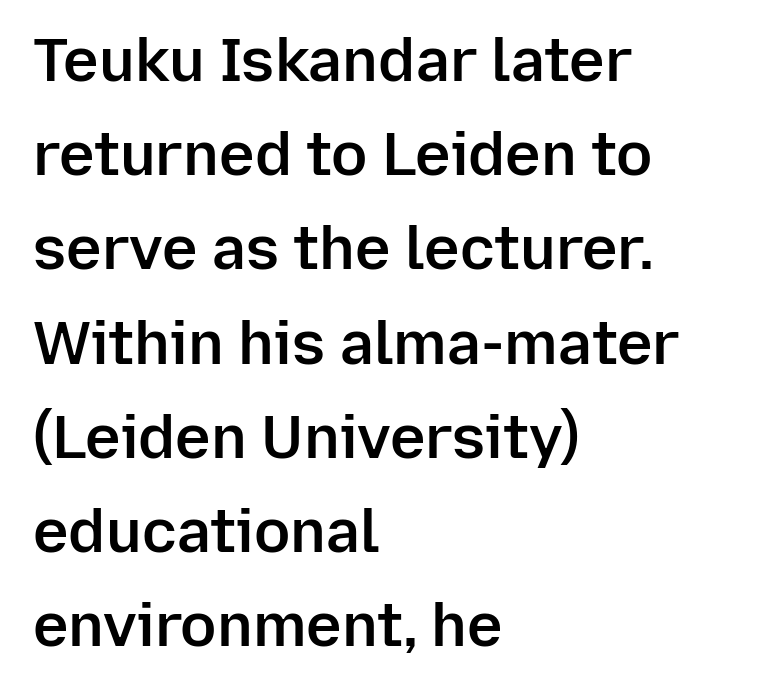
Spacing verdict: proportional, widths tailored to each character. This rendering leaves character spacing at its baseline value. A sans-serif font was chosen for this passage. When letters stand straight like this, we call the style roman or upright. These words are printed semibold, heavier than regular yet not bold. The rendering uses a moderate line-height, typical for paragraphs.
